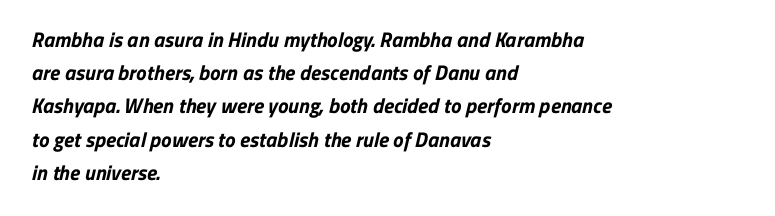
Heavy-handed strokes throughout: this text is bold. Decoration check: the copy has no underline. Leftover space on each line is placed entirely after the last word. What's the leading like? Ordinary, nothing unusual. Each word holds together tightly as a unit, with standard inter-letter gaps.
